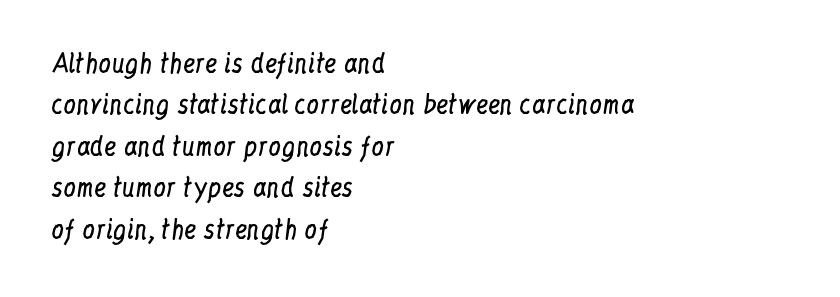
{"bold": "no", "underline": "no", "align": "left", "line_spacing": "normal", "line_spacing_ratio": 1.66, "letter_spacing": "normal", "letter_spacing_em": 0.0, "glyph_px": 25}
